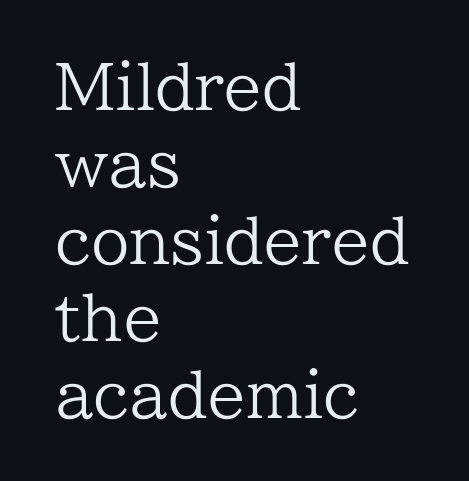
If you drew a line through each stem, it would be perfectly vertical. Anything drawn beneath the words? Only blank space. A typesetter would call this zero additional tracking. Typeset ragged right — the left edge is the straight one. The face used here is proportionally spaced, like ordinary book or web type.
